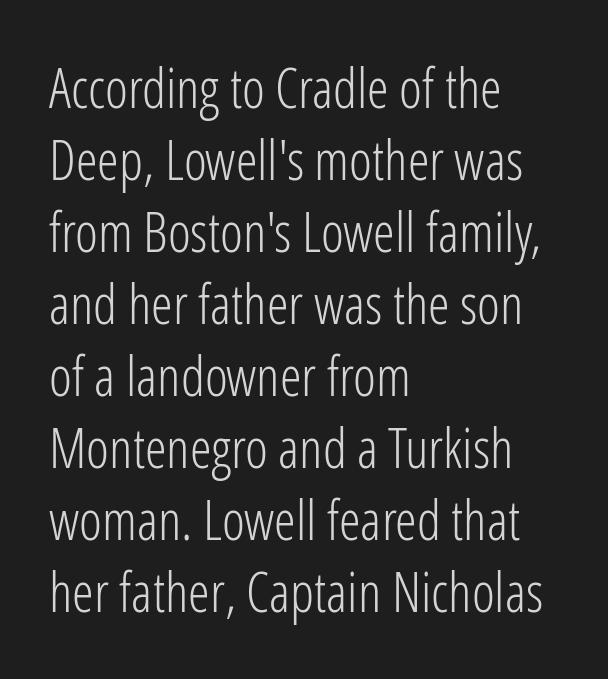
Upright lettering throughout. Varying glyph widths throughout — classic text-font behaviour. Evenly set lines give the paragraph a standard silhouette. Words appear dense and cohesive because spacing is normal. Caption: multi-line text, flush left, ragged right. The typeface has the unassuming heft of standard copy or less.
